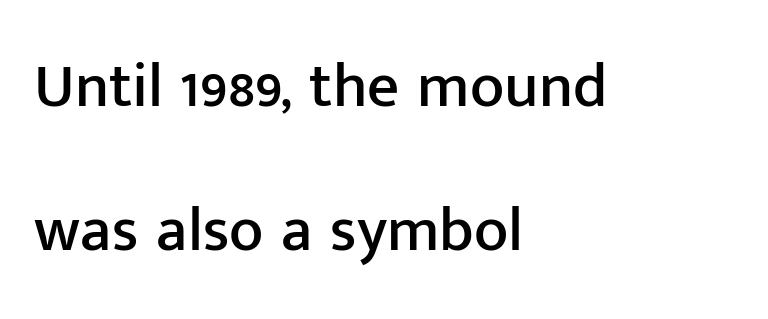
{"serif": "no", "italic": "no", "width": "normal", "stroke_contrast": "low", "x_height": "medium", "monospaced": "no", "underline": "no", "align": "left", "line_spacing": "loose", "line_spacing_ratio": 2.29, "letter_spacing": "normal", "letter_spacing_em": 0.0, "glyph_px": 63}
